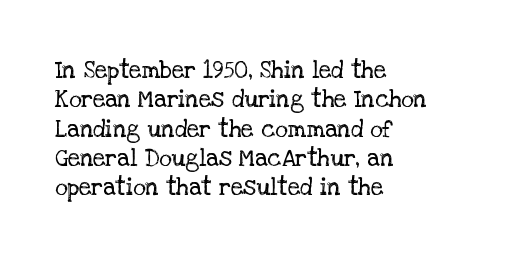
{"italic": "no", "bold": "no", "underline": "no", "align": "left", "line_spacing_ratio": 1.22, "letter_spacing": "normal", "letter_spacing_em": 0.0, "glyph_px": 24}
